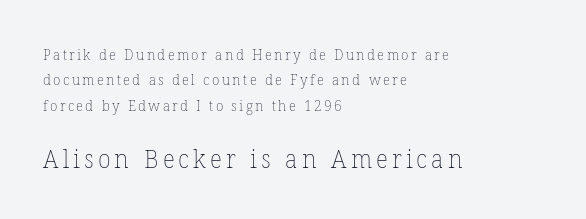
{"italic": "no", "bold": "no", "underline": "no", "align": "left", "line_spacing": "normal", "line_spacing_ratio": 1.69, "larger_block": "second", "size_ratio": 1.73, "glyph_px": 26}
